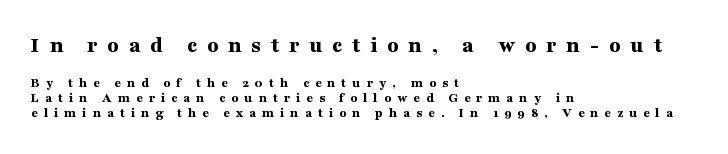
The image shows 23 px bold type, upright; set left-aligned, tight line spacing (1.08x), unusually wide letter spacing (+0.43 em), not underlined; the first (top) block is 1.64x larger.
